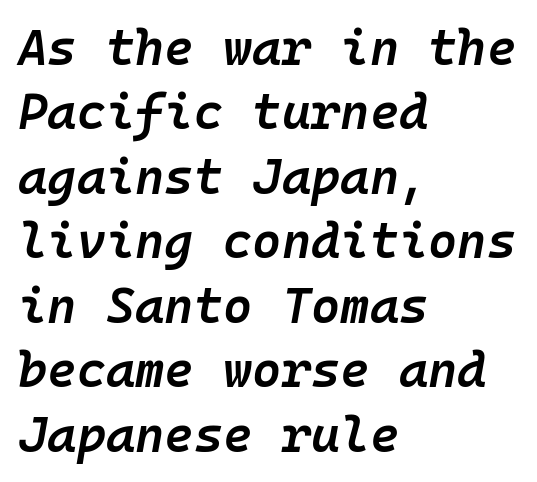
Horizontally, the lines are justified to the leading edge only. Is this a fixed-width face? Yes — each glyph sits in an identical cell. Its strokes are somewhat broadened, the hallmark of semibold type. The font's italic variant was chosen for this text.
